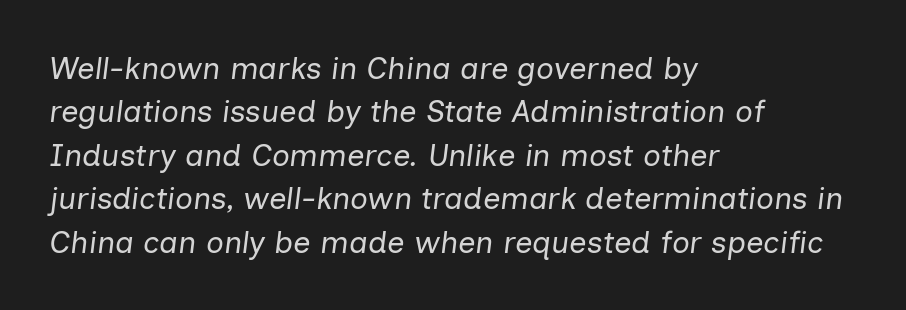
{"italic": "yes", "lean": "right", "slant_degrees": 7, "bold": "no", "weight": "regular", "width": "normal", "stroke_contrast": "low", "x_height": "medium", "monospaced": "no", "underline": "no", "align": "left", "line_spacing": "normal", "line_spacing_ratio": 1.4, "letter_spacing": "normal", "letter_spacing_em": 0.0, "glyph_px": 31}
